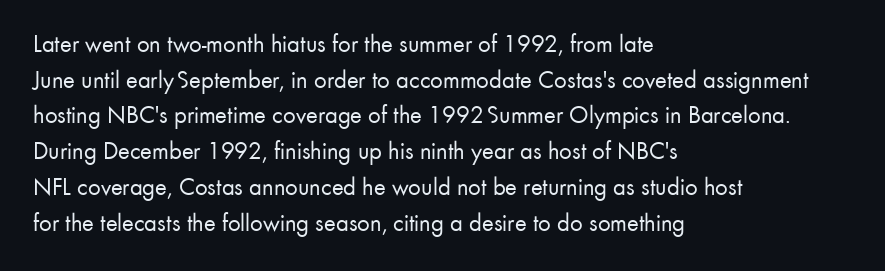
Q: Is the text bold? A: No.
Q: Is the text italic (slanted)? A: No, it is upright.
Q: Is the text underlined? A: No.
Q: How is the paragraph aligned? A: Left-aligned.
Q: Is the spacing between letters normal or unusually wide? A: Normal.
Q: Is the spacing between lines tight, normal or loose? A: Normal.
